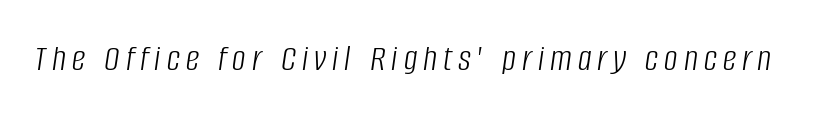
Q: Is the text bold? A: No.
Q: Is the text italic (slanted)? A: Yes, it leans right by about 8 degrees.
Q: Is the text underlined? A: No.
Q: Width (condensed, normal, or wide)? A: Condensed.
Q: Stroke contrast? A: Low.
Q: x-height? A: Large.
Q: Monospaced? A: No.
